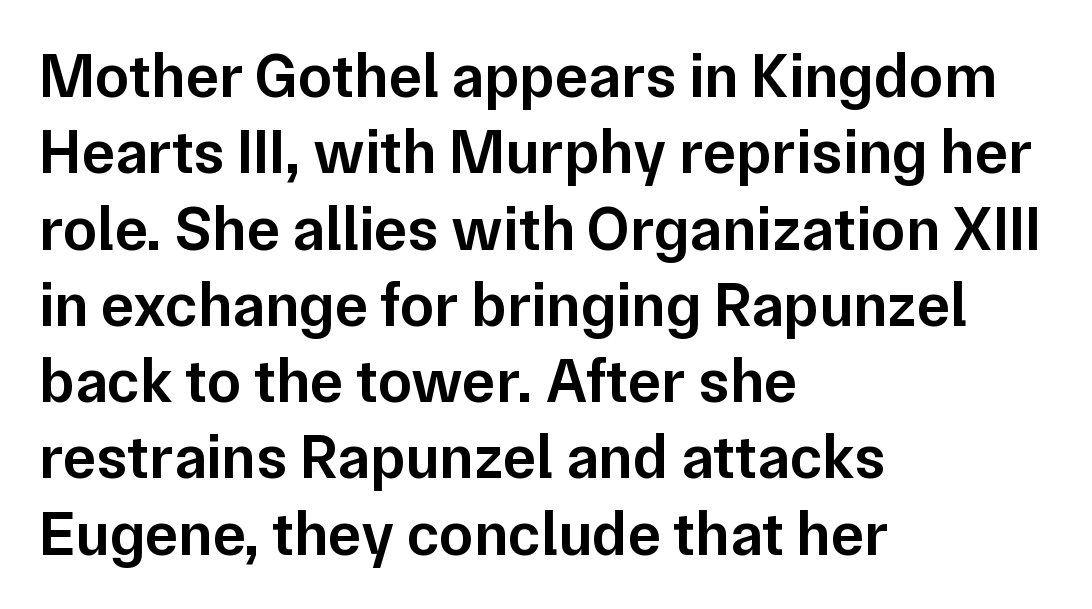
Each letter's strokes conclude bluntly, with no projecting serifs. The baseline area is clear. The paragraph shown leans on its left margin. Nobody touched the tracking dial on this one.
